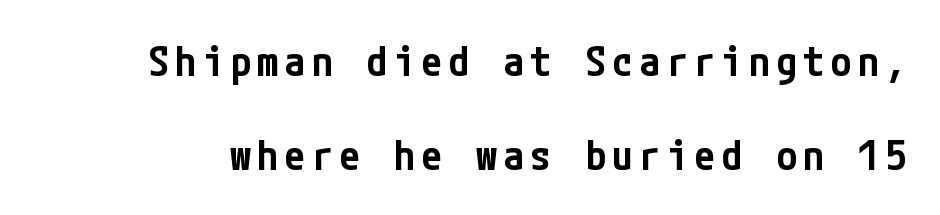
Look at the stroke-to-counter ratio: somewhat heavy, a semibold. Reading down the column, the eye jumps a long way to each next line. Observe the absence of serifs on each vertical stroke in this sample. Italic: no, the glyphs are upright roman. The words here are not underlined.
